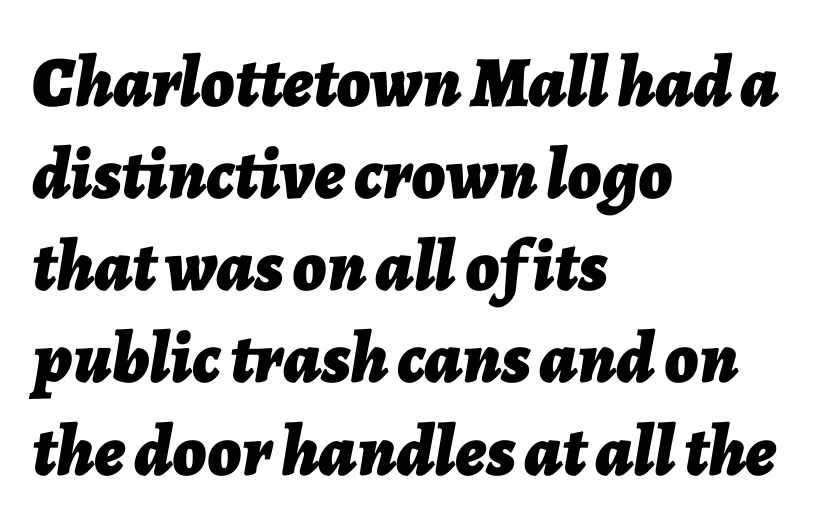
Character widths vary here, with narrow letters taking less room than wide ones. The foot of each line stays bare and open. Slant detected: the letters are inclined. The letters sit at their default tracking, neither squeezed nor spread. Plenty of ink on the page — the face is bold.
